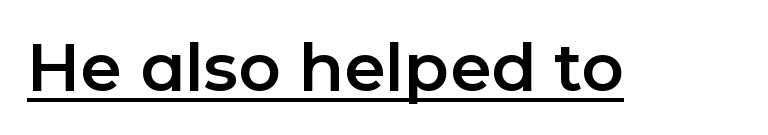
{"serif": "no", "italic": "no", "width": "normal", "stroke_contrast": "low", "x_height": "medium", "monospaced": "no", "underline": "yes", "letter_spacing": "normal", "letter_spacing_em": 0.0, "glyph_px": 66}
